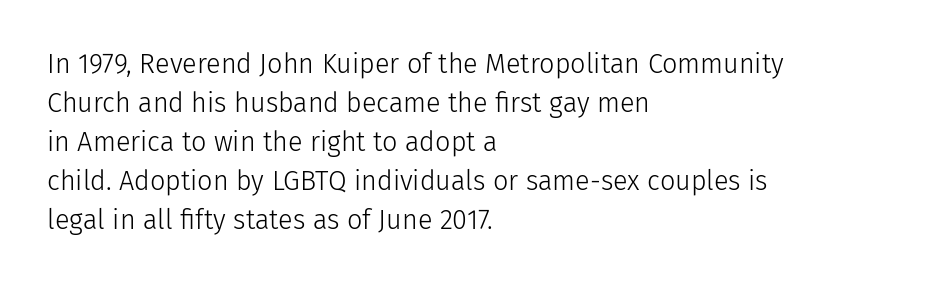
Nothing heavy about these letters — not bold at all. The block of text has a typical density, with ordinary space between rows. Posture: straight, roman, zero tilt. Quick note: underline off. The letterforms sit shoulder to shoulder at normal distance.
